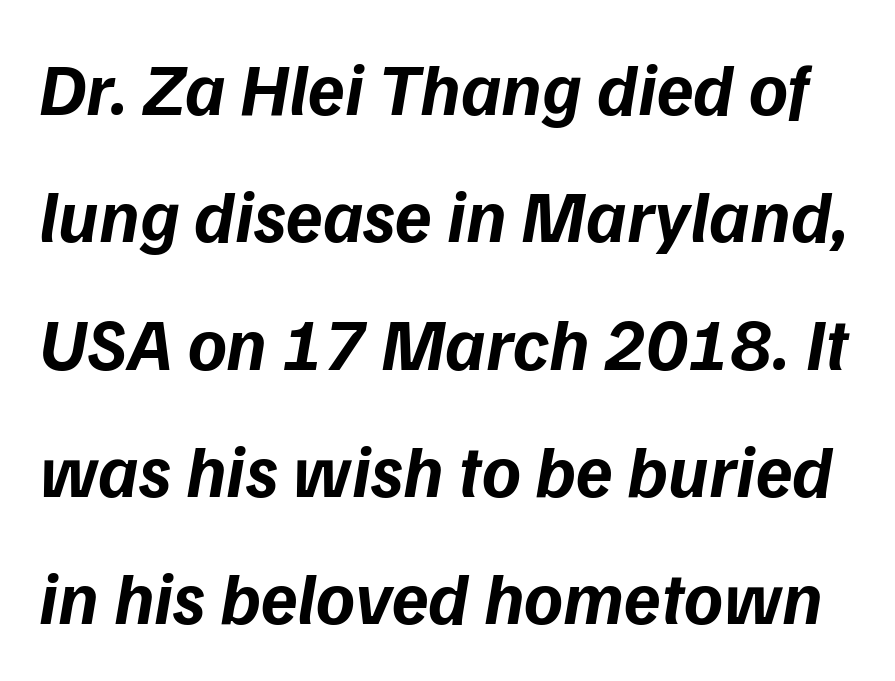
{"serif": "no", "bold": "yes", "weight": "bold", "width": "normal", "stroke_contrast": "low", "x_height": "medium", "monospaced": "no", "underline": "no", "line_spacing_ratio": 1.72, "letter_spacing": "normal", "letter_spacing_em": 0.0, "glyph_px": 74}
